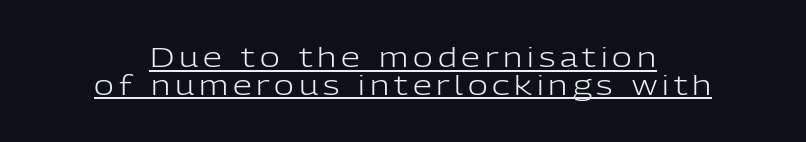
{"italic": "no", "bold": "no", "underline": "yes", "align": "center", "line_spacing": "tight", "line_spacing_ratio": 1.02, "glyph_px": 27}
